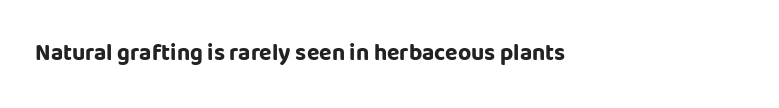
Only glyphs here, with clear space below each row. Posture: straight, roman, zero tilt. The line texture is even and compact thanks to regular tracking. Strokes here are thick enough to call this a true bold. These lines stack with their left ends in a neat column.
